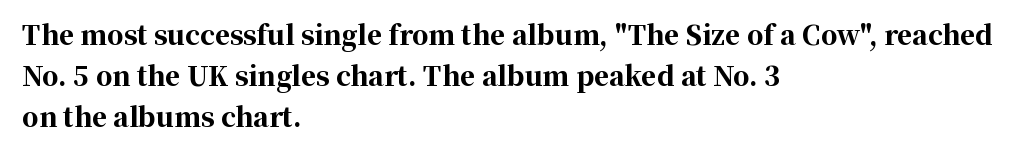
{"italic": "no", "bold": "yes", "underline": "no", "align": "left", "line_spacing": "normal", "line_spacing_ratio": 1.58, "letter_spacing": "normal", "letter_spacing_em": 0.0, "glyph_px": 26}
